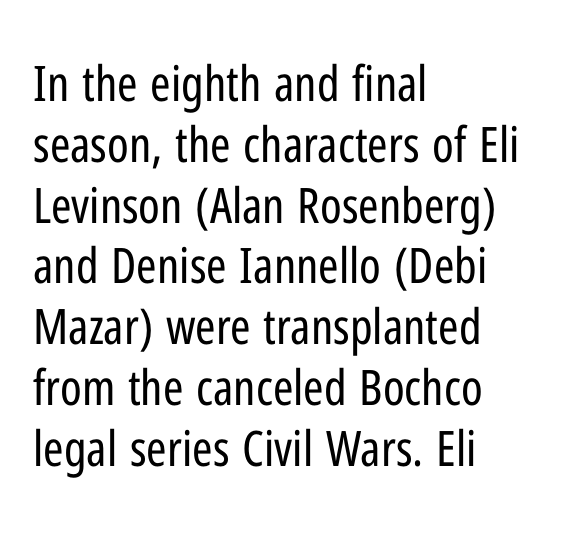
Q: Is the text bold? A: No.
Q: Is the text italic (slanted)? A: No, it is upright.
Q: Is the typeface a serif or a sans-serif typeface? A: Sans-serif.
Q: Is the text underlined? A: No.
Q: How is the paragraph aligned? A: Left-aligned.
Q: Is the spacing between letters normal or unusually wide? A: Normal.
Q: Width (condensed, normal, or wide)? A: Condensed.
Q: Stroke contrast? A: Low.
Q: x-height? A: Medium.
Q: Monospaced? A: No.
